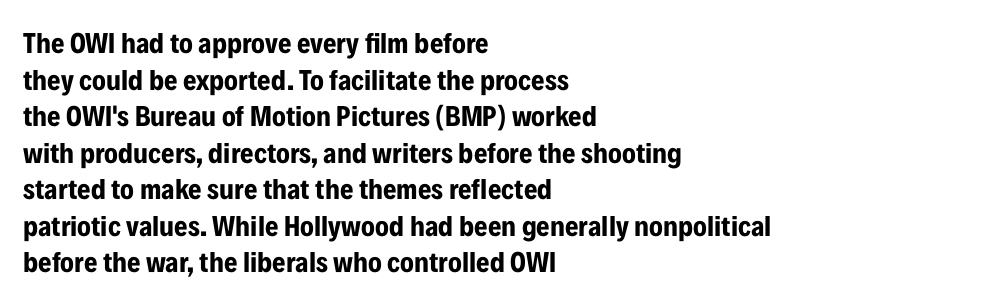
{"serif": "no", "italic": "no", "bold": "yes", "weight": "bold", "width": "condensed", "stroke_contrast": "low", "x_height": "medium", "monospaced": "no", "underline": "no", "align": "left", "line_spacing": "normal", "line_spacing_ratio": 1.26, "letter_spacing": "normal", "letter_spacing_em": 0.0, "glyph_px": 29}
